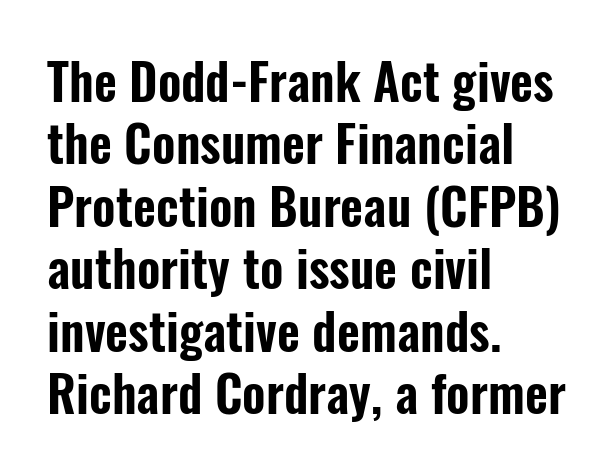
{"serif": "no", "italic": "no", "width": "condensed", "stroke_contrast": "low", "x_height": "medium", "monospaced": "no", "underline": "no", "align": "left", "line_spacing": "normal", "line_spacing_ratio": 1.25, "letter_spacing": "normal", "letter_spacing_em": 0.0, "glyph_px": 50}
